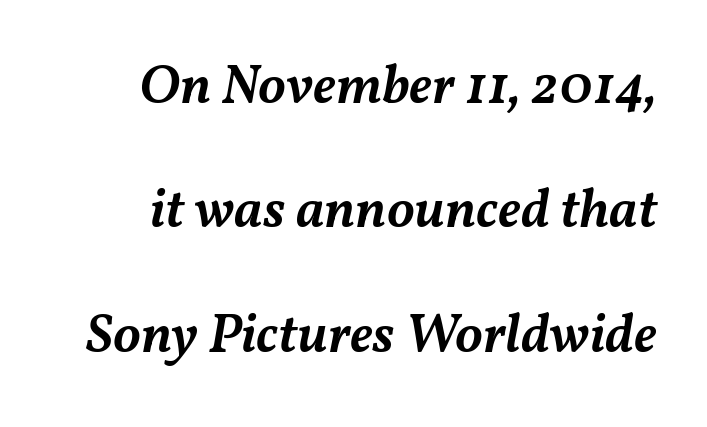
{"italic": "yes", "lean": "right", "slant_degrees": 11, "bold": "semi", "weight": "semibold", "width": "normal", "stroke_contrast": "medium", "x_height": "medium", "monospaced": "no", "underline": "no", "line_spacing": "loose", "line_spacing_ratio": 2.26, "letter_spacing": "normal", "letter_spacing_em": 0.0, "glyph_px": 55}
